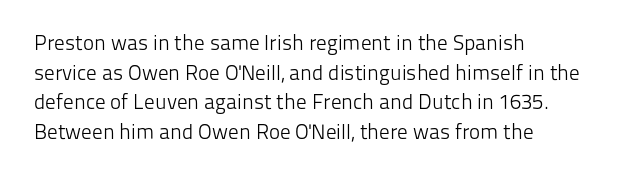
Q: Is the text bold? A: No.
Q: Is the text italic (slanted)? A: No, it is upright.
Q: Is the text underlined? A: No.
Q: How is the paragraph aligned? A: Left-aligned.
Q: Is the spacing between letters normal or unusually wide? A: Normal.
Q: Is the spacing between lines tight, normal or loose? A: Normal.
